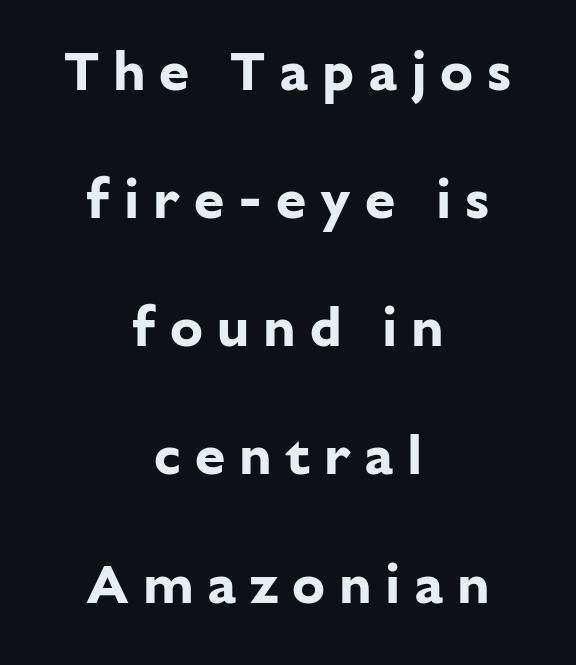
Honestly, there is no underline to notice here at all. This sample uses expanded letter spacing, leaving extra air between glyphs. The lettering holds an erect, upright posture throughout. The rendering positions every line midway between the sides. Heavy-handed strokes throughout: this text is bold.
